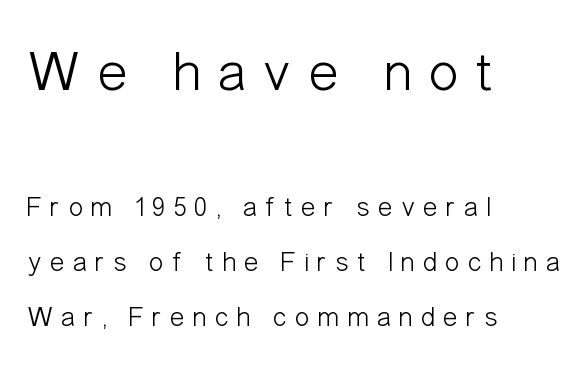
{"serif": "no", "italic": "no", "bold": "no", "weight": "light", "width": "condensed", "stroke_contrast": "low", "x_height": "medium", "monospaced": "no", "underline": "no", "align": "left", "line_spacing": "loose", "line_spacing_ratio": 1.97, "letter_spacing": "wide", "letter_spacing_em": 0.28, "larger_block": "first", "size_ratio": 2.04, "glyph_px": 57}
